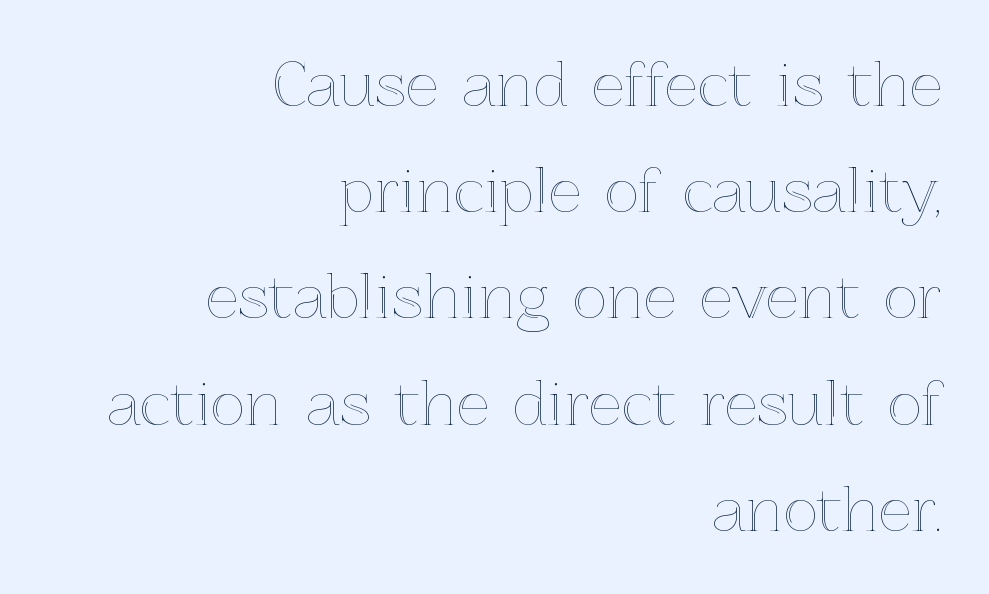
The image shows 59 px text type, upright; set right-aligned, line spacing 1.8x, normal letter spacing, not underlined; a medium x-height.
